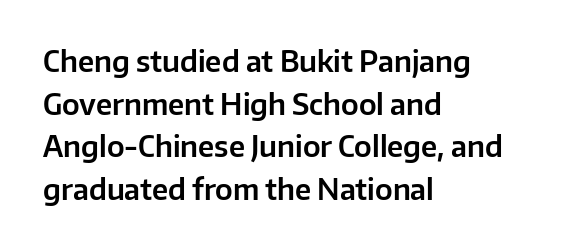
{"serif": "no", "italic": "no", "width": "normal", "stroke_contrast": "low", "x_height": "medium", "monospaced": "no", "underline": "no", "align": "left", "line_spacing": "normal", "line_spacing_ratio": 1.52, "letter_spacing": "normal", "letter_spacing_em": 0.0, "glyph_px": 28}
